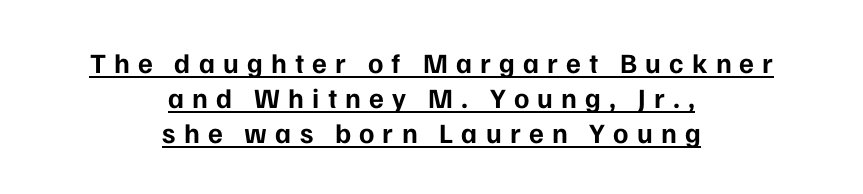
{"serif": "no", "italic": "no", "bold": "yes", "weight": "bold", "width": "normal", "stroke_contrast": "low", "x_height": "medium", "monospaced": "no", "underline": "yes", "align": "center", "line_spacing": "normal", "line_spacing_ratio": 1.25, "letter_spacing": "wide", "letter_spacing_em": 0.29, "glyph_px": 28}
